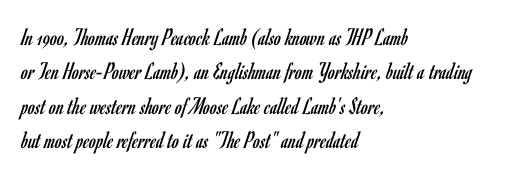
Q: Is the text bold? A: No.
Q: Is the text italic (slanted)? A: Yes.
Q: Is the text underlined? A: No.
Q: How is the paragraph aligned? A: Left-aligned.
Q: Is the spacing between letters normal or unusually wide? A: Normal.
Q: Is the spacing between lines tight, normal or loose? A: Normal.
